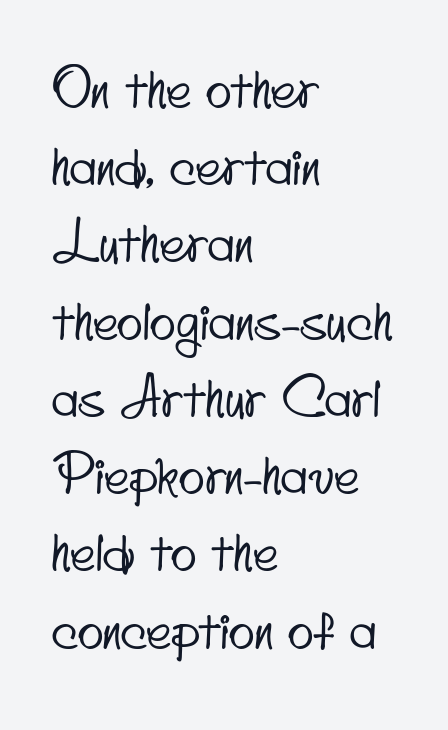
{"serif": "no", "width": "condensed", "stroke_contrast": "low", "x_height": "small", "monospaced": "no", "underline": "no", "align": "left", "line_spacing": "normal", "line_spacing_ratio": 1.43, "letter_spacing": "normal", "letter_spacing_em": 0.0, "glyph_px": 54}
